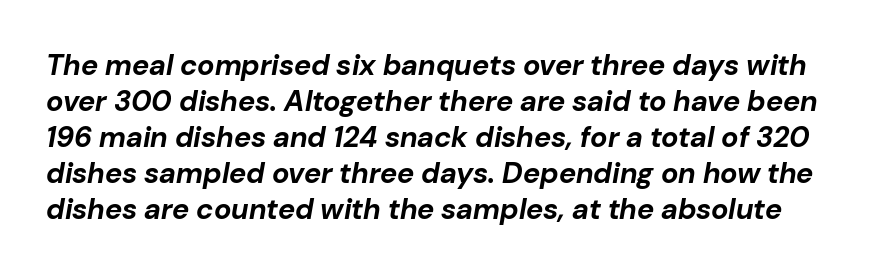
Honestly, the letter spacing is just normal — you wouldn't notice it. These words are printed bold, with thick strokes throughout. Note the varied advance widths — an 'i' is clearly narrower than an 'm'. The zone under the glyphs is completely vacant.
